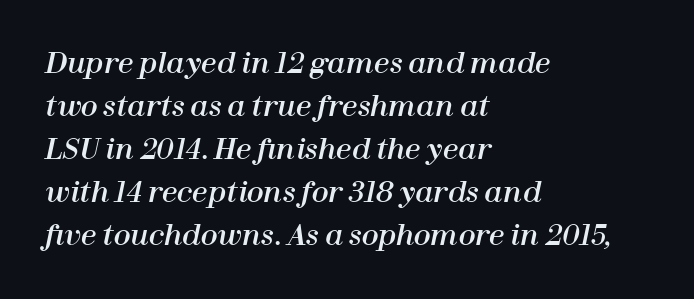
{"italic": "yes", "lean": "right", "slant_degrees": 12, "width": "normal", "stroke_contrast": "high", "x_height": "medium", "monospaced": "no", "underline": "no", "align": "left", "line_spacing": "normal", "line_spacing_ratio": 1.54, "letter_spacing": "normal", "letter_spacing_em": 0.0, "glyph_px": 28}
